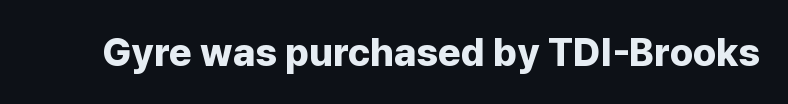
The face used here is rendered with its standard letterfit. Only glyphs here, with clear space below each row. Is this a fixed-width face? No — the glyphs have proportional, varying widths. Ordinary non-slanted type is in use. Thick stems and heavy bowls — unmistakably bold. The type family on display is of the sans-serif kind.
